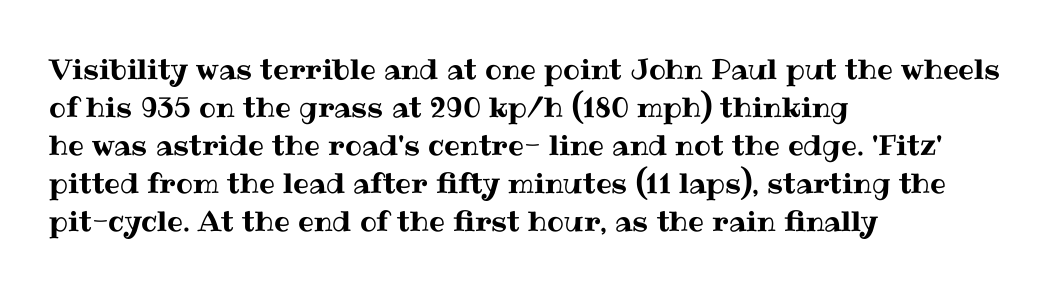
{"italic": "no", "width": "normal", "stroke_contrast": "medium", "x_height": "medium", "monospaced": "no", "underline": "no", "align": "left", "line_spacing": "normal", "line_spacing_ratio": 1.36, "letter_spacing": "normal", "letter_spacing_em": 0.0, "glyph_px": 28}
